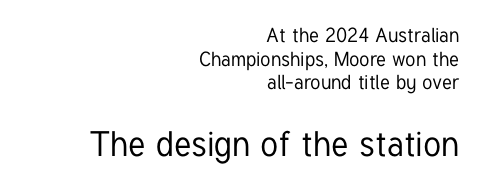
{"serif": "no", "italic": "no", "width": "condensed", "stroke_contrast": "low", "x_height": "medium", "monospaced": "no", "underline": "no", "align": "right", "line_spacing_ratio": 1.18, "letter_spacing": "normal", "letter_spacing_em": 0.0, "larger_block": "second", "size_ratio": 1.75, "glyph_px": 35}
